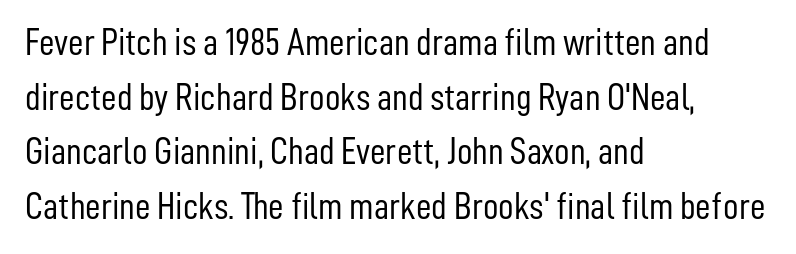
Q: Is the text bold? A: No.
Q: Is the text italic (slanted)? A: No, it is upright.
Q: Is the typeface a serif or a sans-serif typeface? A: Sans-serif.
Q: Is the text underlined? A: No.
Q: How is the paragraph aligned? A: Left-aligned.
Q: Is the spacing between letters normal or unusually wide? A: Normal.
Q: Is the spacing between lines tight, normal or loose? A: Normal.
Q: Width (condensed, normal, or wide)? A: Condensed.
Q: Stroke contrast? A: Low.
Q: x-height? A: Medium.
Q: Monospaced? A: No.
